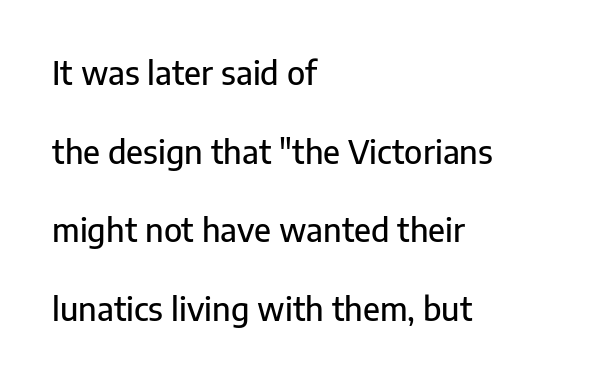
The line-height multiplier appears high, well above default. A student would call this left alignment; a typographer would say flush left, rag right. Does the lettering tilt? It doesn't — this is upright. Font category for this specimen: sans-serif. You could not count columns in this text — the font is proportionally spaced.
